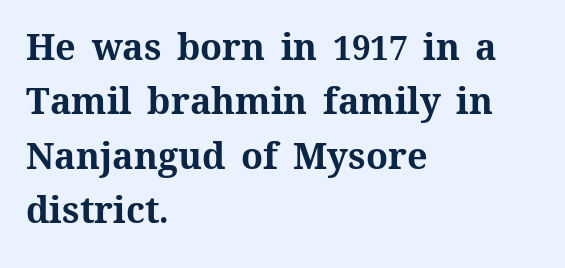
Q: Is the text bold? A: Yes.
Q: Is the text italic (slanted)? A: No, it is upright.
Q: Is the text underlined? A: No.
Q: How is the paragraph aligned? A: Left-aligned.
Q: Is the spacing between letters normal or unusually wide? A: Normal.
Q: Is the spacing between lines tight, normal or loose? A: Normal.
Q: Width (condensed, normal, or wide)? A: Normal.
Q: Stroke contrast? A: Medium.
Q: x-height? A: Medium.
Q: Monospaced? A: No.
